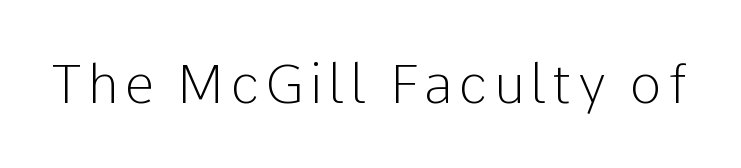
Q: Is the text bold? A: No.
Q: Is the text italic (slanted)? A: No, it is upright.
Q: Is the typeface a serif or a sans-serif typeface? A: Sans-serif.
Q: Is the text underlined? A: No.
Q: Width (condensed, normal, or wide)? A: Normal.
Q: Stroke contrast? A: Low.
Q: x-height? A: Medium.
Q: Monospaced? A: No.
